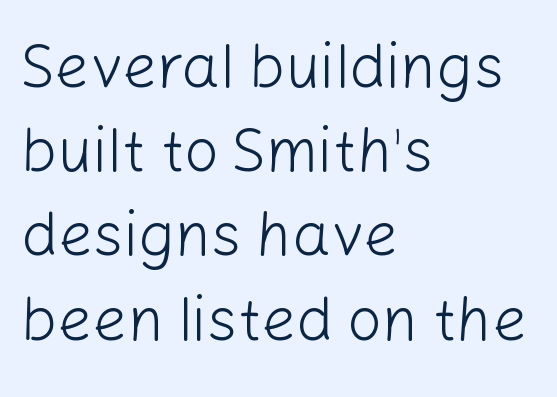
Q: Is the text bold? A: No.
Q: Is the text italic (slanted)? A: No, it is upright.
Q: Is the typeface a serif or a sans-serif typeface? A: Sans-serif.
Q: Is the text underlined? A: No.
Q: How is the paragraph aligned? A: Left-aligned.
Q: Is the spacing between letters normal or unusually wide? A: Normal.
Q: Is the spacing between lines tight, normal or loose? A: Normal.
Q: Width (condensed, normal, or wide)? A: Normal.
Q: Stroke contrast? A: Low.
Q: x-height? A: Medium.
Q: Monospaced? A: No.
